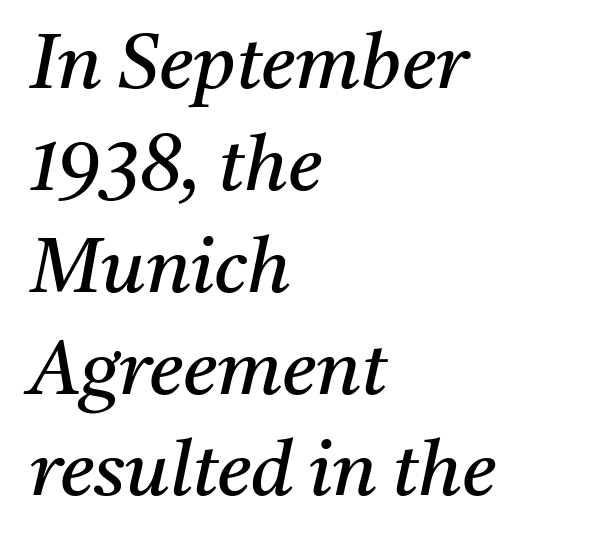
The image shows 76 px regular-weight serif type, italic (leaning right); set left-aligned, normal line spacing (1.34x), normal letter spacing, not underlined; medium stroke contrast and a medium x-height.
